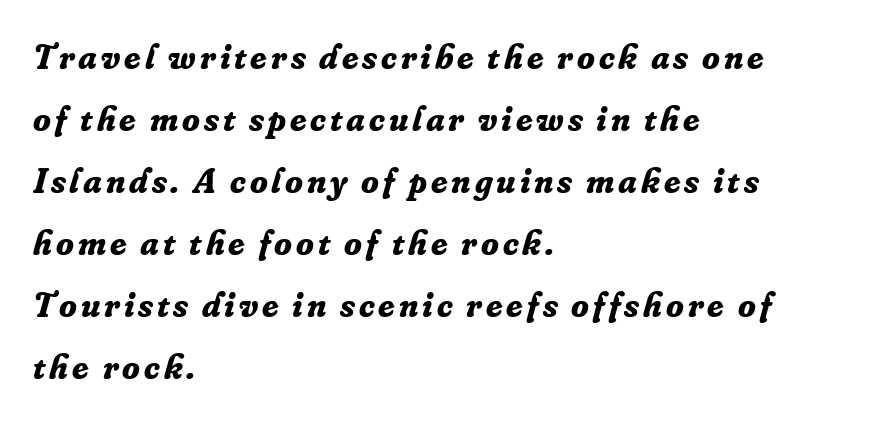
Just letters on the line, the space beneath them empty. Is this a fixed-width face? No — the glyphs have proportional, varying widths. Each letter's strokes conclude with small projecting serifs. A student would call this left alignment; a typographer would say flush left, rag right. When letters slant like this, we call the style italic.
